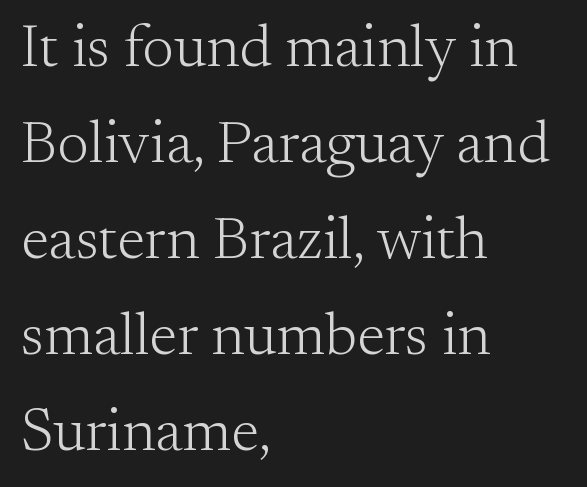
The typesetting does not lean heavy: it is not bold. This sample keeps an unexceptional amount of space between lines. Glance below the letters and you will spot only blank space. Nothing unusual about the tracking: characters are spaced as the font intends. The ragged edge is on the right, which tells us the setting is flush left. Letterform terminals end in serifs throughout the passage.
